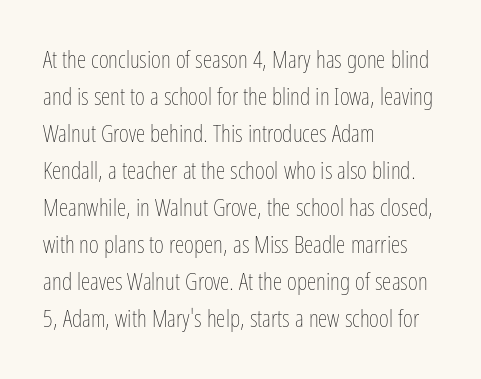
Q: Is the text bold? A: No.
Q: Is the text italic (slanted)? A: No, it is upright.
Q: Is the text underlined? A: No.
Q: How is the paragraph aligned? A: Left-aligned.
Q: Is the spacing between letters normal or unusually wide? A: Normal.
Q: Is the spacing between lines tight, normal or loose? A: Normal.
